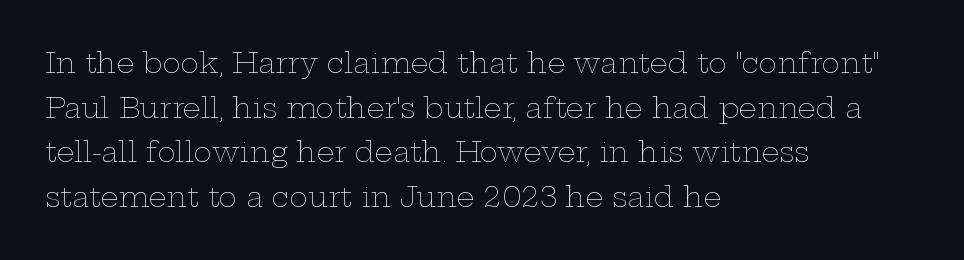
The image shows 28 px thin, wide type, upright; set left-aligned, normal line spacing (1.59x), normal letter spacing, not underlined; low stroke contrast and a medium x-height.
